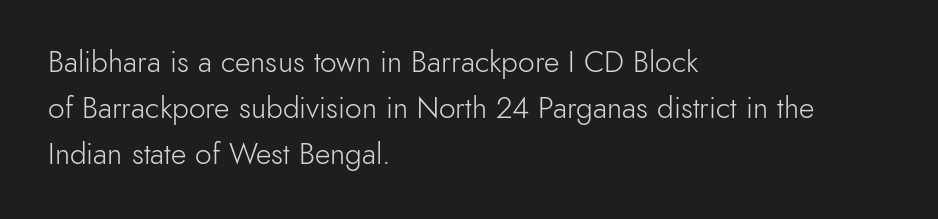
The lines are quadded left. Evenly set lines give the paragraph a standard silhouette. When letters stand straight like this, we call the style roman or upright. Check where the strokes stop: nothing finishes them off — pure sans.
